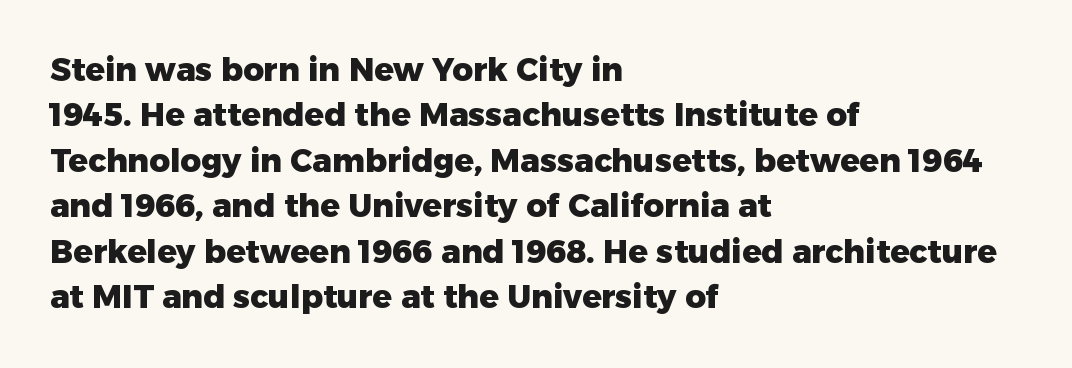
This is roman type, the default non-slanted kind. Is the type bold? Yes — the strokes are clearly thick and heavy. Any mark beneath the type? The region is blank. A student would call this left alignment; a typographer would say flush left, rag right. Looks like regular typesetting: each glyph gets only the width it needs. Stroke terminals: plain, sans-serif.
